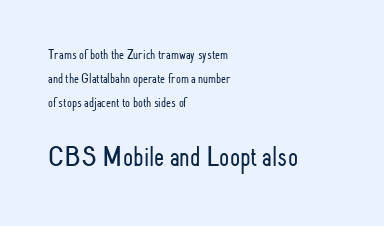
{"serif": "no", "italic": "no", "bold": "no", "weight": "light", "width": "condensed", "stroke_contrast": "low", "x_height": "small", "monospaced": "no", "underline": "no", "align": "left", "line_spacing_ratio": 1.72, "letter_spacing": "normal", "letter_spacing_em": 0.0, "larger_block": "second", "size_ratio": 2.07, "glyph_px": 29}
